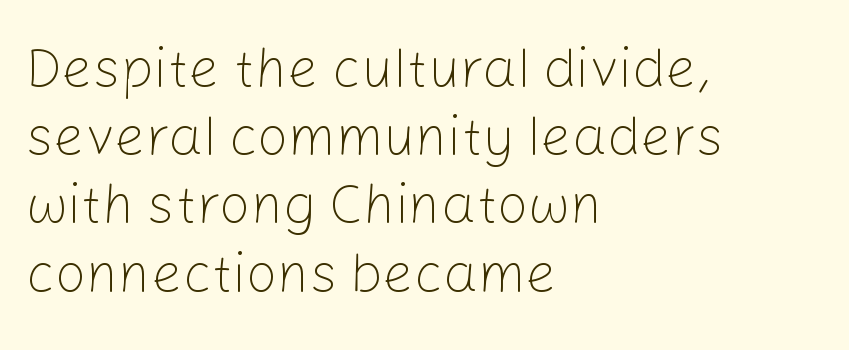
Words float on clear page, feet unadorned. Caption: standard tracking, unaltered. A light-to-regular cut is what we see here. Is the block centered? No — it sits flush against the left margin. Note the varied advance widths — an 'i' is clearly narrower than an 'm'.
